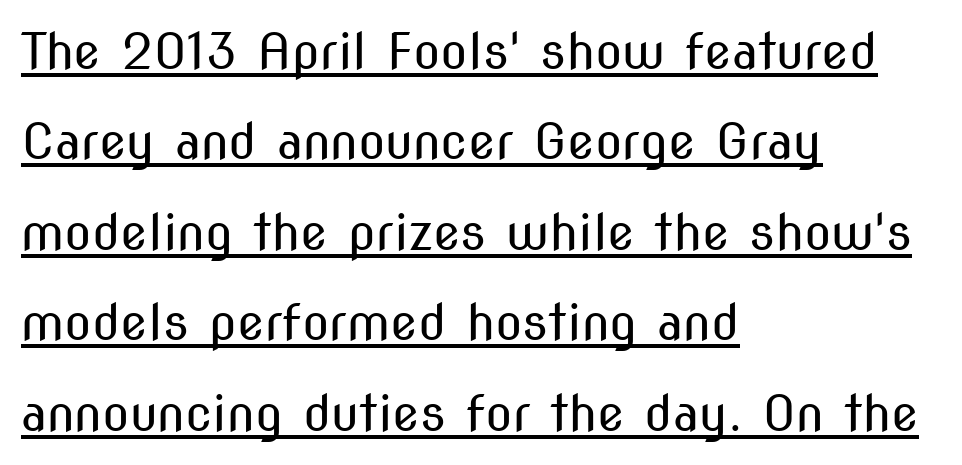
Q: Is the text bold? A: No.
Q: Is the text italic (slanted)? A: No, it is upright.
Q: Is the typeface a serif or a sans-serif typeface? A: Sans-serif.
Q: Is the text underlined? A: Yes.
Q: How is the paragraph aligned? A: Left-aligned.
Q: Is the spacing between letters normal or unusually wide? A: Normal.
Q: Width (condensed, normal, or wide)? A: Condensed.
Q: Stroke contrast? A: Medium.
Q: x-height? A: Medium.
Q: Monospaced? A: No.
